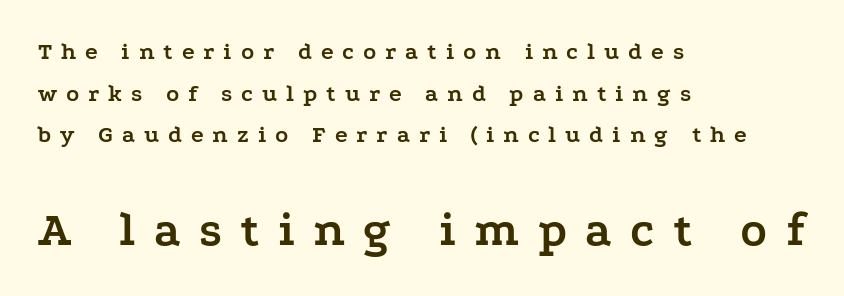
The image shows 49 px semibold, wide serif type, upright; set left-aligned, line spacing 1.73x, unusually wide letter spacing (+0.37 em), not underlined; the second (bottom) block is 2.04x larger; low stroke contrast and a medium x-height.
